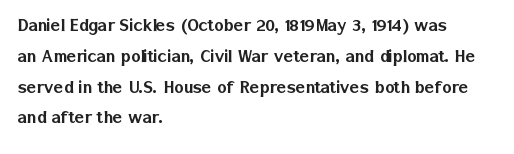
Letter spacing: default. This rendering uses left alignment, leaving the right contour irregular. The axis of the letterforms is exactly vertical. Evenly set lines give the paragraph a standard silhouette.
